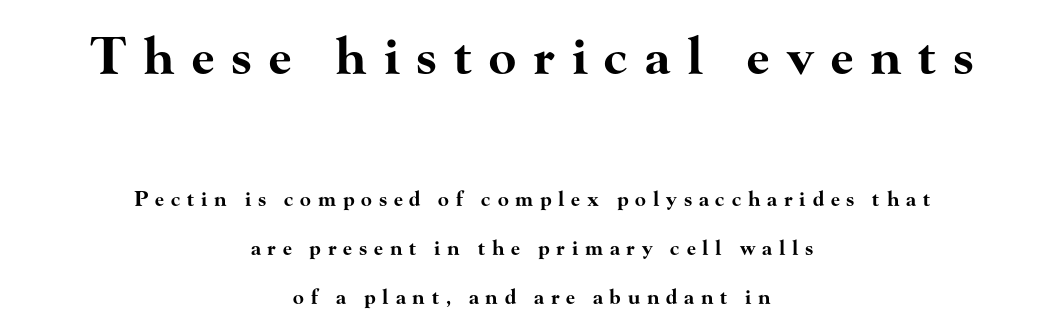
Q: Is the text bold? A: Yes.
Q: Is the text italic (slanted)? A: No, it is upright.
Q: Is the typeface a serif or a sans-serif typeface? A: Serif.
Q: Is the text underlined? A: No.
Q: How is the paragraph aligned? A: Centered.
Q: Is the spacing between letters normal or unusually wide? A: Unusually wide.
Q: Is the spacing between lines tight, normal or loose? A: Loose.
Q: Which block of text is set in a larger size, the first (top) or the second (bottom)? A: The first (top) one.
Q: Width (condensed, normal, or wide)? A: Wide.
Q: Stroke contrast? A: High.
Q: x-height? A: Small.
Q: Monospaced? A: No.
